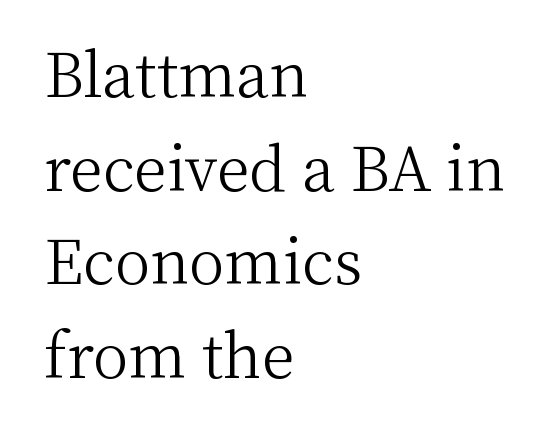
{"serif": "yes", "italic": "no", "bold": "no", "weight": "light", "width": "normal", "stroke_contrast": "medium", "x_height": "medium", "monospaced": "no", "underline": "no", "align": "left", "line_spacing": "normal", "line_spacing_ratio": 1.56, "letter_spacing": "normal", "letter_spacing_em": 0.0, "glyph_px": 60}
